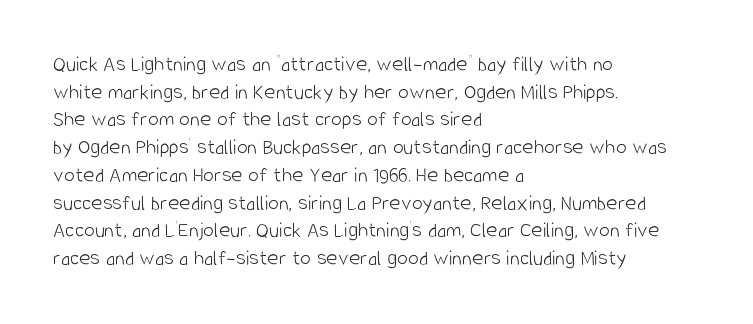
The typeface has the unassuming heft of standard copy or less. Vertical strokes here are truly vertical. A clean baseline with only descenders dipping below it. Default kerning and tracking; the words read as compact shapes.
